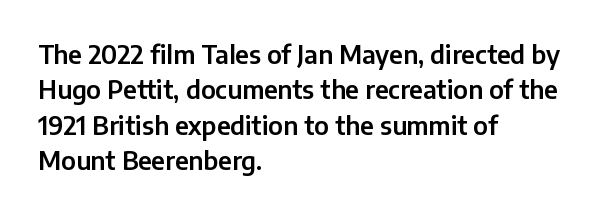
The line texture is even and compact thanks to regular tracking. Glance below the letters and you will spot only blank space. It's the straight-up-and-down kind of type. Each line starts at the same left margin while the right side varies. Reading down the column, the eye jumps a familiar distance to each next line.
